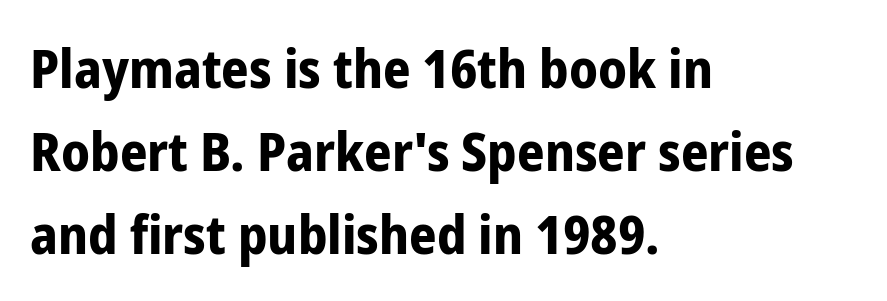
{"serif": "no", "italic": "no", "bold": "yes", "weight": "bold", "width": "condensed", "stroke_contrast": "low", "x_height": "medium", "monospaced": "no", "underline": "no", "align": "left", "line_spacing": "normal", "line_spacing_ratio": 1.54, "letter_spacing": "normal", "letter_spacing_em": 0.0, "glyph_px": 54}
